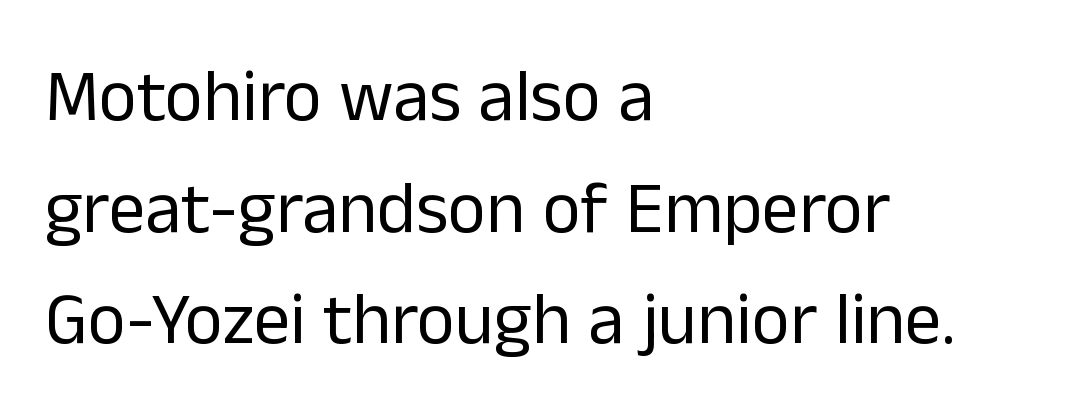
The image shows 73 px regular-weight sans-serif type, upright; set left-aligned, normal line spacing (1.53x), normal letter spacing, not underlined; low stroke contrast and a medium x-height.
